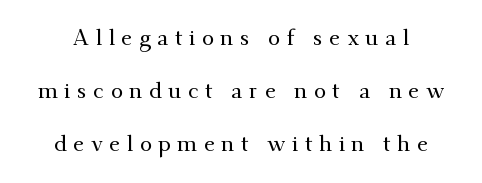
Q: Is the text italic (slanted)? A: No, it is upright.
Q: Is the text underlined? A: No.
Q: How is the paragraph aligned? A: Centered.
Q: Is the spacing between letters normal or unusually wide? A: Unusually wide.
Q: Is the spacing between lines tight, normal or loose? A: Loose.
